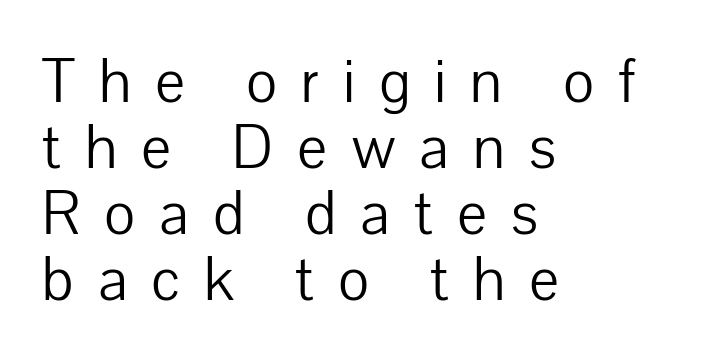
The image shows 60 px light sans-serif type, upright; set left-aligned, tight line spacing (1.1x), unusually wide letter spacing (+0.4 em), not underlined; low stroke contrast and a medium x-height.
